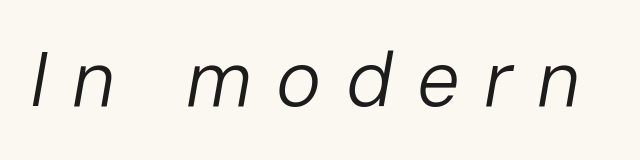
Q: Is the text bold? A: No.
Q: Is the text italic (slanted)? A: Yes, it leans right by about 10 degrees.
Q: Is the text underlined? A: No.
Q: Is the spacing between letters normal or unusually wide? A: Unusually wide.
Q: Width (condensed, normal, or wide)? A: Normal.
Q: Stroke contrast? A: Low.
Q: x-height? A: Medium.
Q: Monospaced? A: No.
